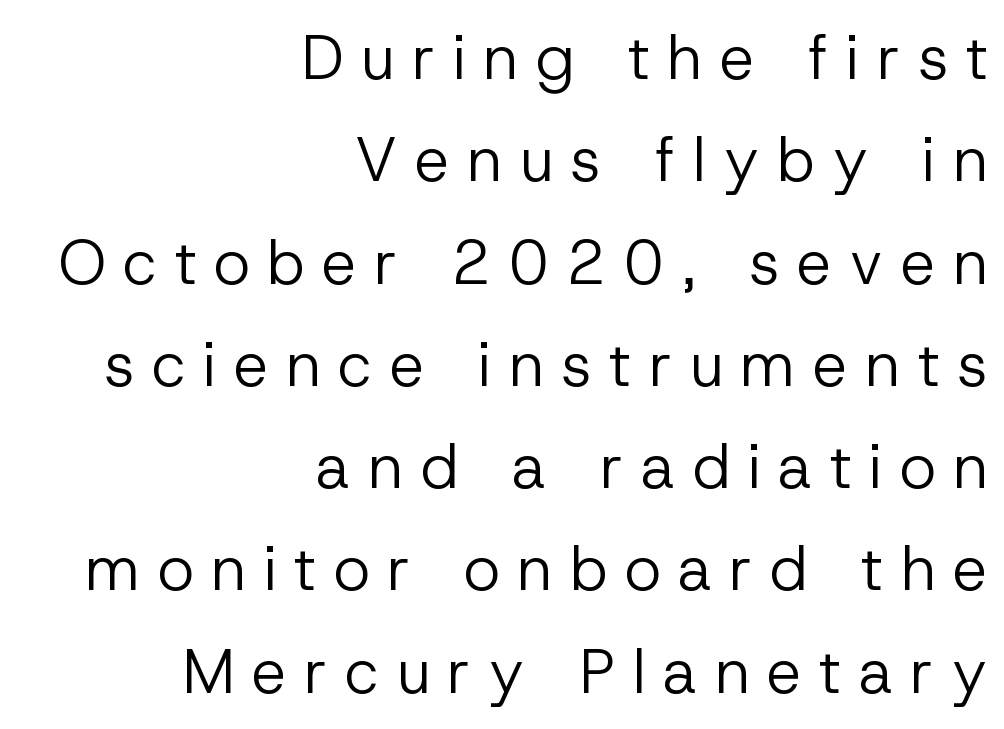
Q: Is the text bold? A: No.
Q: Is the text italic (slanted)? A: No, it is upright.
Q: Is the typeface a serif or a sans-serif typeface? A: Sans-serif.
Q: Is the text underlined? A: No.
Q: How is the paragraph aligned? A: Right-aligned.
Q: Is the spacing between letters normal or unusually wide? A: Unusually wide.
Q: Is the spacing between lines tight, normal or loose? A: Normal.
Q: Width (condensed, normal, or wide)? A: Normal.
Q: Stroke contrast? A: Low.
Q: x-height? A: Medium.
Q: Monospaced? A: No.
